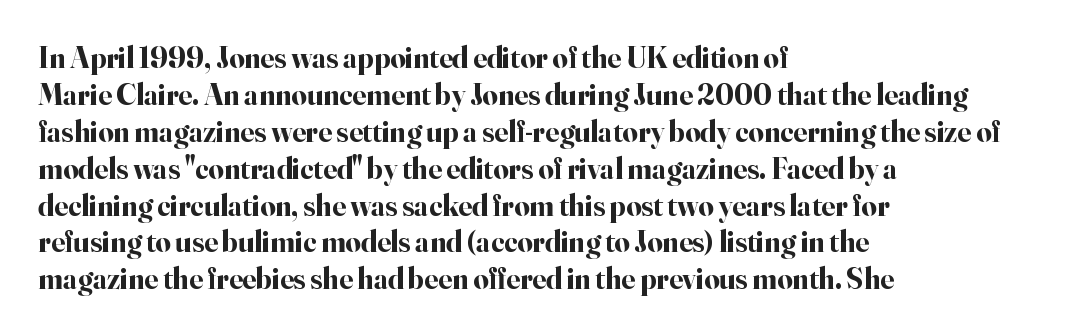
Typesetter's note: full bold, strokes at maximum text heaviness. Unmarked baselines from the first word to the last. This is the regular roman posture of the typeface. Each word holds together tightly as a unit, with standard inter-letter gaps.
